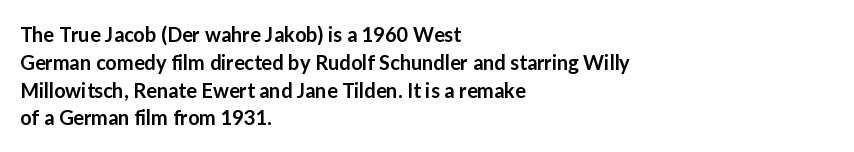
Q: Is the text bold? A: Semi-bold.
Q: Is the text italic (slanted)? A: No, it is upright.
Q: Is the text underlined? A: No.
Q: How is the paragraph aligned? A: Left-aligned.
Q: Is the spacing between letters normal or unusually wide? A: Normal.
Q: Is the spacing between lines tight, normal or loose? A: Normal.
